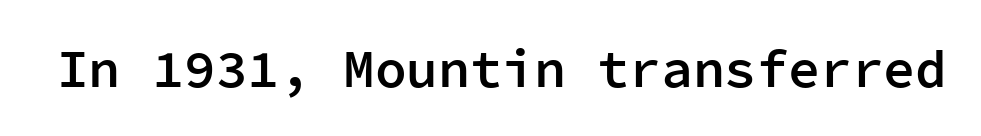
Honestly, there is no underline to notice here at all. Posture: straight, roman, zero tilt. Think of a typewriter: that constant character pitch is what you see here. Every letter is mildly thick-stroked: semibold rather than bold.
